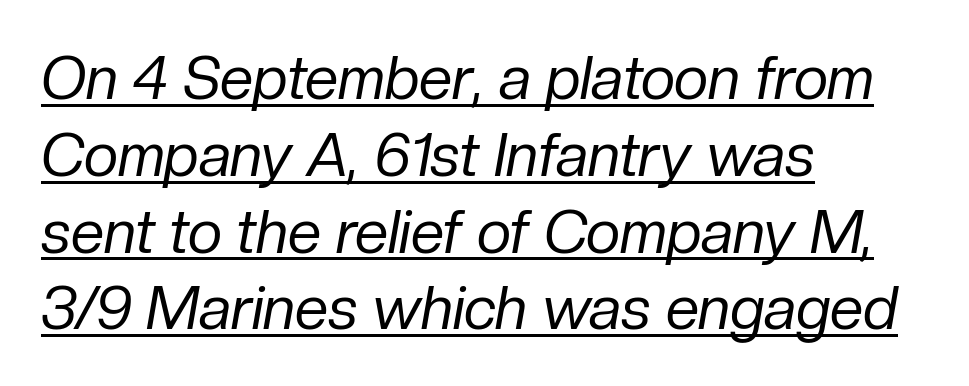
The image shows 60 px regular-weight type, italic (leaning right); set left-aligned, normal line spacing (1.28x), normal letter spacing, underlined; low stroke contrast and a medium x-height.
